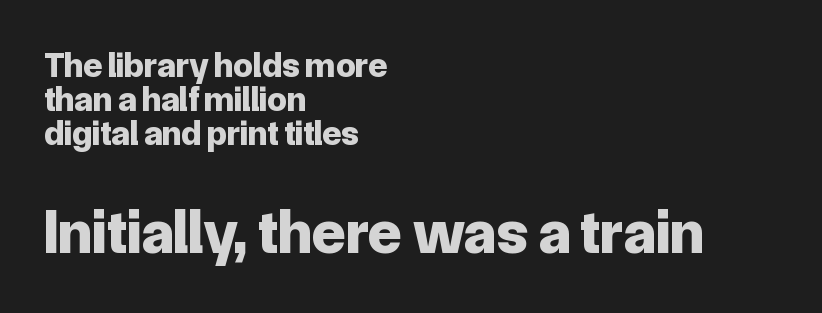
{"serif": "no", "italic": "no", "bold": "yes", "weight": "bold", "width": "normal", "stroke_contrast": "low", "x_height": "medium", "monospaced": "no", "underline": "no", "align": "left", "line_spacing": "tight", "line_spacing_ratio": 0.97, "letter_spacing": "normal", "letter_spacing_em": 0.0, "larger_block": "second", "size_ratio": 1.77, "glyph_px": 62}
